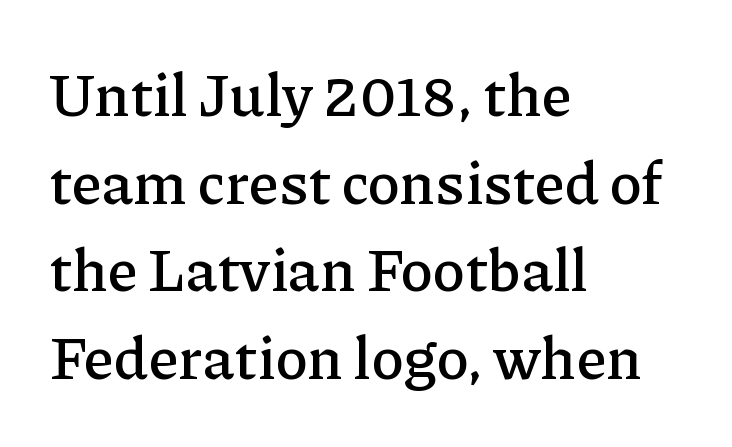
Q: Is the text italic (slanted)? A: No, it is upright.
Q: Is the typeface a serif or a sans-serif typeface? A: Serif.
Q: Is the text underlined? A: No.
Q: How is the paragraph aligned? A: Left-aligned.
Q: Is the spacing between letters normal or unusually wide? A: Normal.
Q: Is the spacing between lines tight, normal or loose? A: Normal.
Q: Width (condensed, normal, or wide)? A: Normal.
Q: Stroke contrast? A: Low.
Q: x-height? A: Medium.
Q: Monospaced? A: No.
